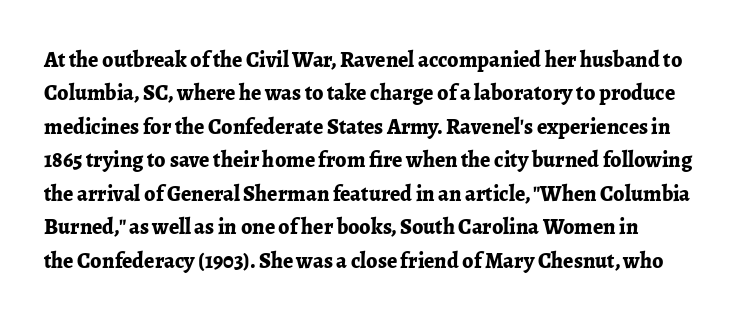
{"italic": "no", "bold": "yes", "underline": "no", "line_spacing": "normal", "line_spacing_ratio": 1.52, "letter_spacing": "normal", "letter_spacing_em": 0.0, "glyph_px": 22}
